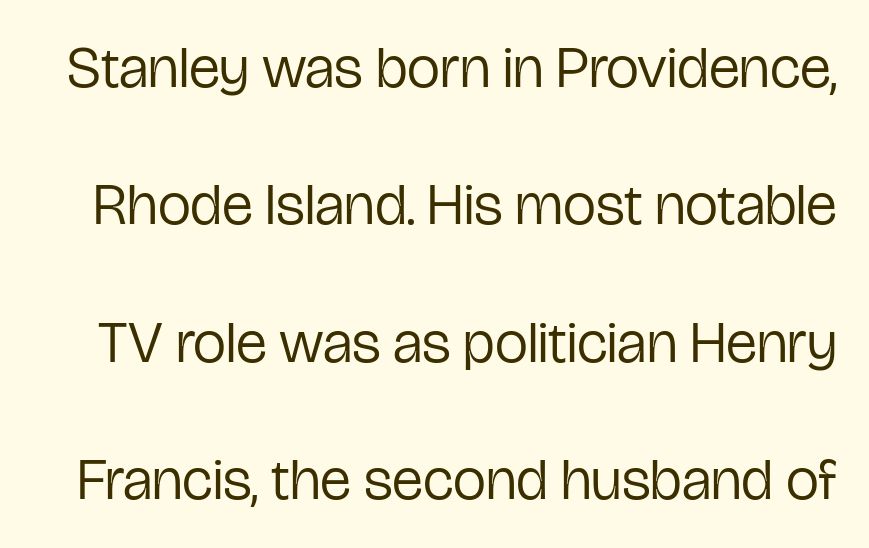
You could not count columns in this text — the font is proportionally spaced. The passage shown has conventional tracking throughout. Observe the absence of serifs on each vertical stroke in this sample. The lettering holds an erect, upright posture throughout.
